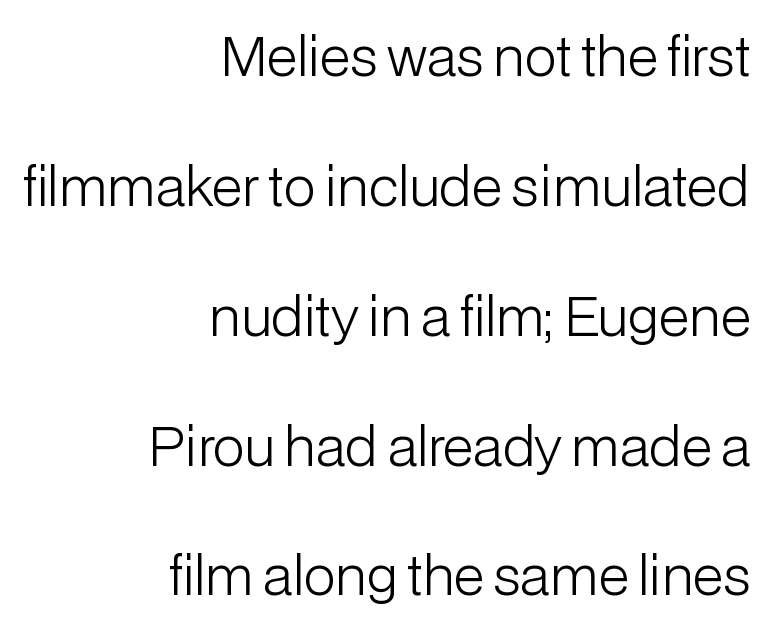
These lines are composed in type without serifs. This rendering features lettering with no underline. Rendered with straight, roman letterforms. Counters stay open thanks to moderate or lighter strokes.
